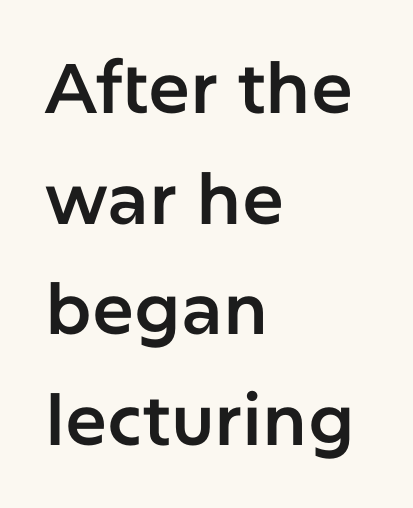
{"serif": "no", "italic": "no", "width": "normal", "stroke_contrast": "low", "x_height": "medium", "monospaced": "no", "underline": "no", "align": "left", "line_spacing": "normal", "line_spacing_ratio": 1.58, "letter_spacing": "normal", "letter_spacing_em": 0.0, "glyph_px": 70}
